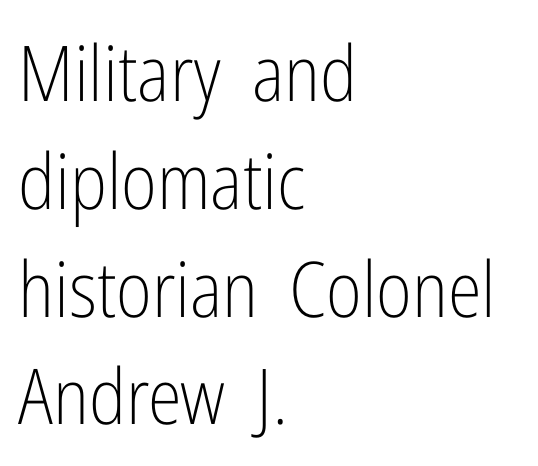
Q: Is the text bold? A: No.
Q: Is the text italic (slanted)? A: No, it is upright.
Q: Is the typeface a serif or a sans-serif typeface? A: Sans-serif.
Q: Is the text underlined? A: No.
Q: How is the paragraph aligned? A: Left-aligned.
Q: Is the spacing between letters normal or unusually wide? A: Normal.
Q: Is the spacing between lines tight, normal or loose? A: Normal.
Q: Width (condensed, normal, or wide)? A: Condensed.
Q: Stroke contrast? A: Low.
Q: x-height? A: Medium.
Q: Monospaced? A: No.
